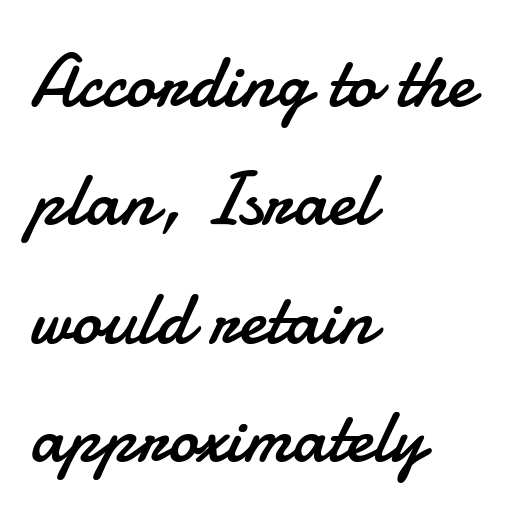
{"serif": "no", "bold": "no", "weight": "regular", "width": "normal", "stroke_contrast": "low", "x_height": "small", "monospaced": "no", "underline": "no", "align": "left", "line_spacing": "normal", "line_spacing_ratio": 1.58, "letter_spacing": "normal", "letter_spacing_em": 0.0, "glyph_px": 75}
